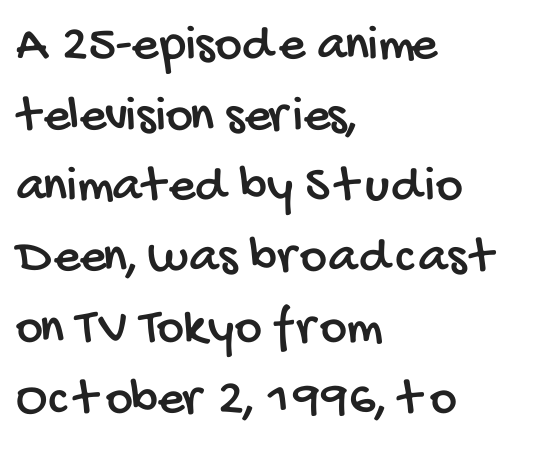
The image shows 52 px condensed sans-serif type; set left-aligned, normal line spacing (1.36x), normal letter spacing, not underlined; low stroke contrast and a large x-height.
